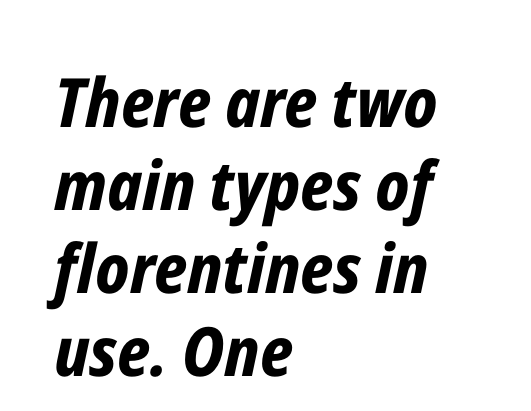
Do the characters align in a grid? No, the font is proportional. These lines are set flush left with a ragged right edge. The gap between lines stays unmarked. A typesetter would mark this as italic.
